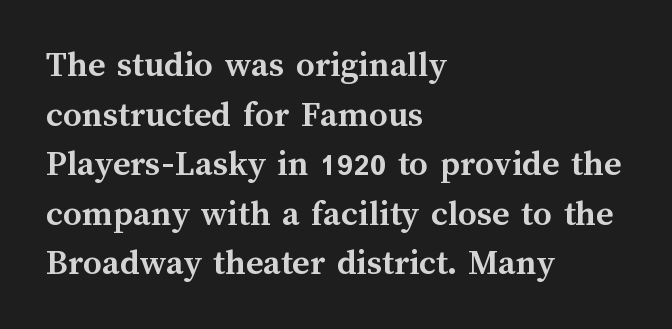
Q: Is the text bold? A: Yes.
Q: Is the text italic (slanted)? A: No, it is upright.
Q: Is the text underlined? A: No.
Q: How is the paragraph aligned? A: Left-aligned.
Q: Is the spacing between letters normal or unusually wide? A: Normal.
Q: Is the spacing between lines tight, normal or loose? A: Normal.
Q: Width (condensed, normal, or wide)? A: Normal.
Q: Stroke contrast? A: Medium.
Q: x-height? A: Medium.
Q: Monospaced? A: No.
